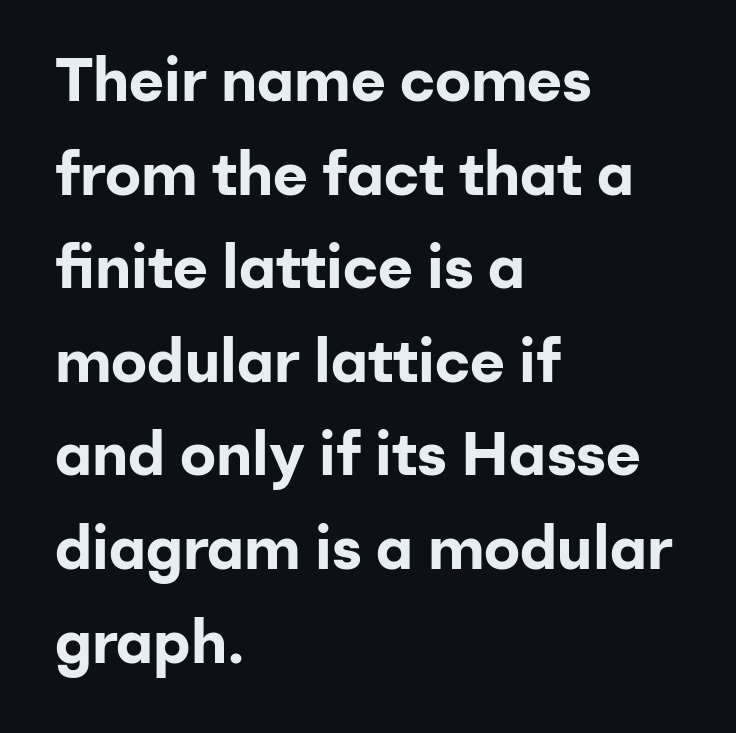
Q: Is the text bold? A: Yes.
Q: Is the text italic (slanted)? A: No, it is upright.
Q: Is the typeface a serif or a sans-serif typeface? A: Sans-serif.
Q: Is the text underlined? A: No.
Q: How is the paragraph aligned? A: Left-aligned.
Q: Is the spacing between letters normal or unusually wide? A: Normal.
Q: Is the spacing between lines tight, normal or loose? A: Normal.
Q: Width (condensed, normal, or wide)? A: Normal.
Q: Stroke contrast? A: Low.
Q: x-height? A: Medium.
Q: Monospaced? A: No.
